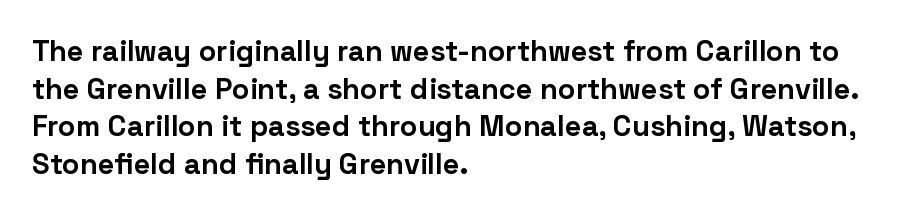
A typesetter would call this proportional, since set widths differ per character. Here the glyphs are tracked normally, forming tight word shapes. Pretty heavy lettering here — definitely bold. Each row of text sits above clean, open space. Nope, no serifs anywhere on these letters.
